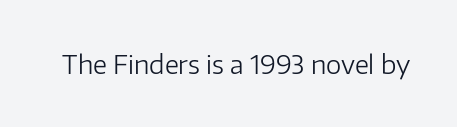
Q: Is the text bold? A: No.
Q: Is the text italic (slanted)? A: No, it is upright.
Q: Is the text underlined? A: No.
Q: Is the spacing between letters normal or unusually wide? A: Normal.
